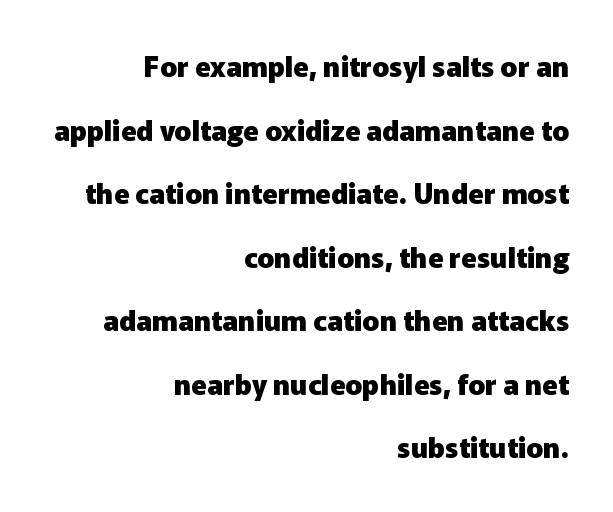
The image shows 28 px heavy sans-serif type, upright; set right-aligned, loose line spacing (2.27x), normal letter spacing, not underlined; low stroke contrast and a medium x-height.
